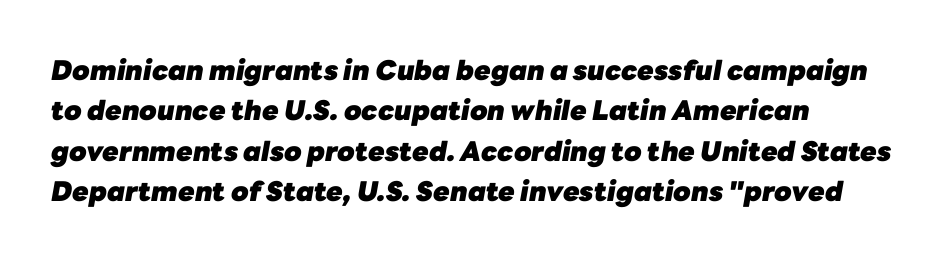
Strokes here are thick enough to call this a true bold. There is no visible air inserted between adjacent glyphs. This is oblique type, the kind used for emphasis or titles. The words here are not underlined. The rendering uses a moderate line-height, typical for paragraphs.
